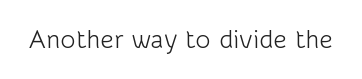
{"italic": "no", "bold": "no", "underline": "no", "letter_spacing": "normal", "letter_spacing_em": 0.0, "glyph_px": 26}
